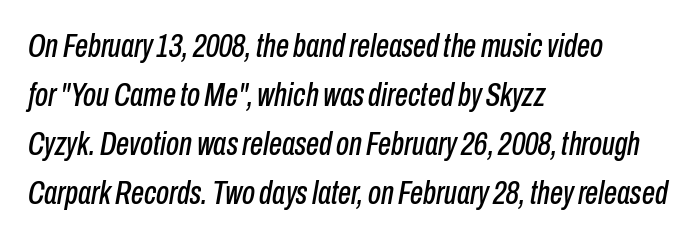
The block of text has a typical density, with ordinary space between rows. The passage is arranged the way most books set body copy — flush left. Beneath every word, the page is bare. You can tell it's italic because the verticals aren't actually vertical. Varying glyph widths throughout — classic text-font behaviour. The gaps between neighbouring characters are ordinary and unremarkable.
